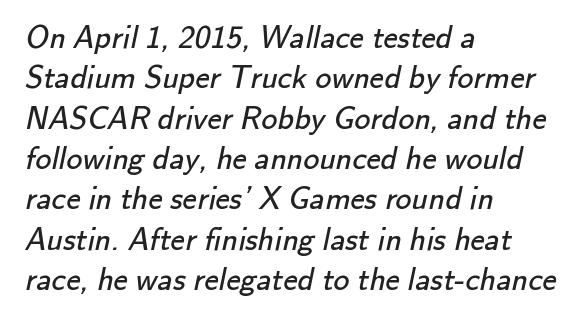
The image shows 32 px regular-weight sans-serif type; set left-aligned, normal line spacing (1.26x), normal letter spacing, not underlined; low stroke contrast and a small x-height.
